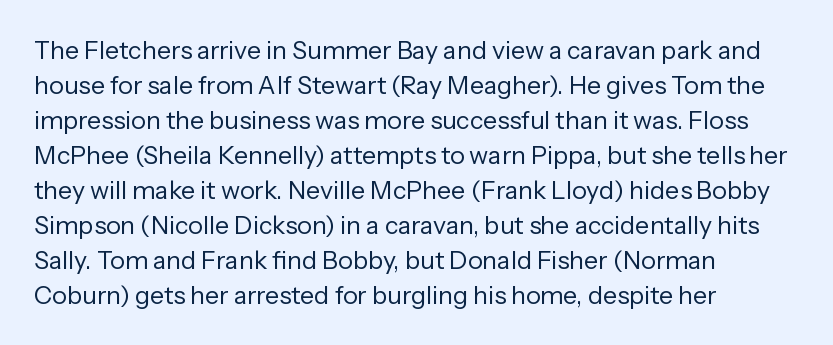
Q: Is the text bold? A: No.
Q: Is the text italic (slanted)? A: No, it is upright.
Q: Is the text underlined? A: No.
Q: How is the paragraph aligned? A: Left-aligned.
Q: Is the spacing between letters normal or unusually wide? A: Normal.
Q: Is the spacing between lines tight, normal or loose? A: Normal.
